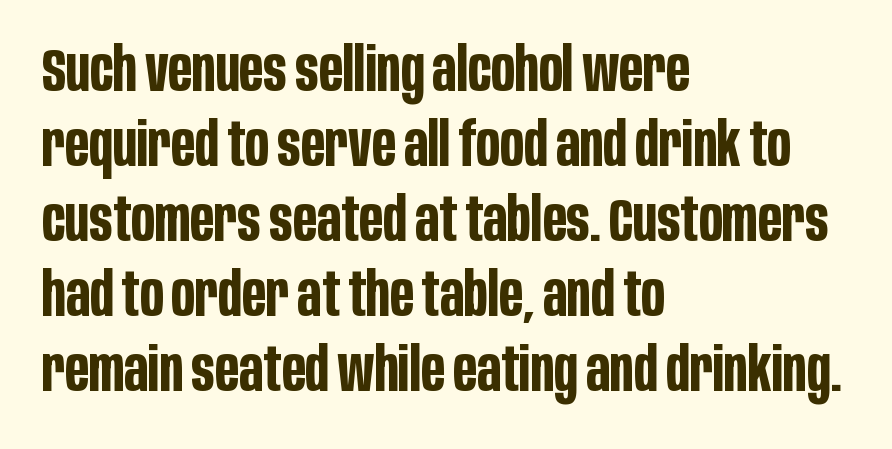
Q: Is the text bold? A: Yes.
Q: Is the text italic (slanted)? A: No, it is upright.
Q: Is the typeface a serif or a sans-serif typeface? A: Sans-serif.
Q: Is the text underlined? A: No.
Q: How is the paragraph aligned? A: Left-aligned.
Q: Is the spacing between letters normal or unusually wide? A: Normal.
Q: Width (condensed, normal, or wide)? A: Condensed.
Q: Stroke contrast? A: Low.
Q: x-height? A: Large.
Q: Monospaced? A: No.
